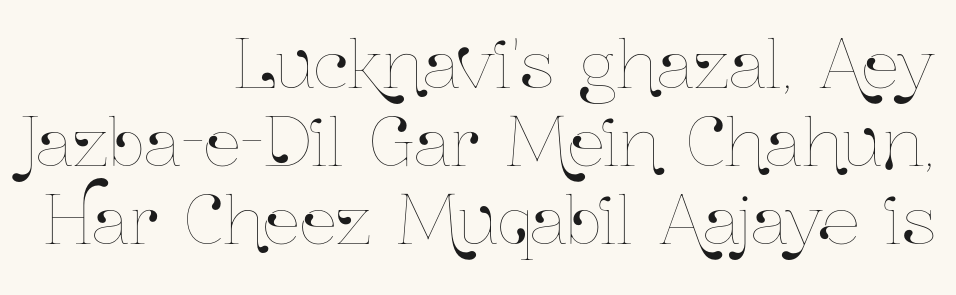
Horizontal alignment here is rightward, an uncommon choice for prose. Clear beneath every line of the passage. The gaps between neighbouring characters are ordinary and unremarkable. Posture: upright roman. Is this a fixed-width face? No — the glyphs have proportional, varying widths.
